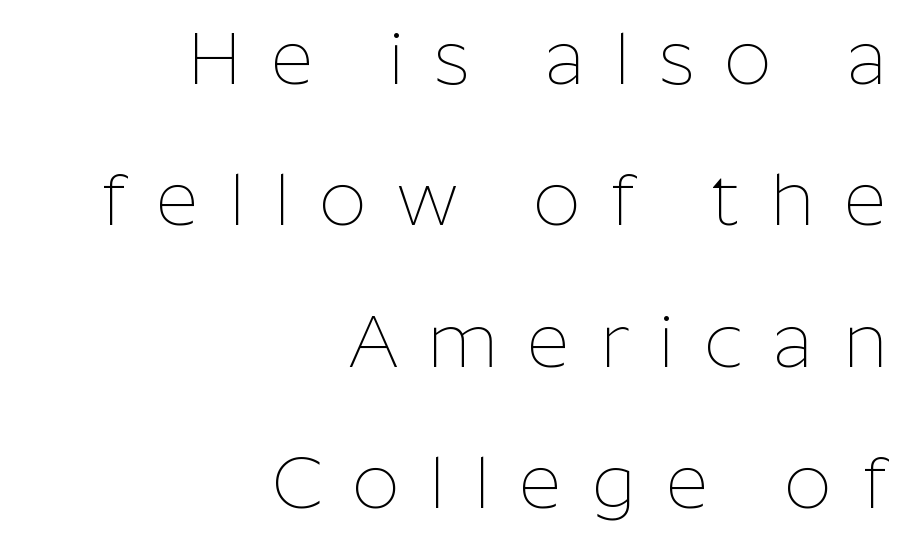
{"serif": "no", "italic": "no", "bold": "no", "weight": "thin", "width": "normal", "stroke_contrast": "low", "x_height": "medium", "monospaced": "no", "underline": "no", "align": "right", "line_spacing": "loose", "line_spacing_ratio": 1.91, "letter_spacing": "wide", "letter_spacing_em": 0.4, "glyph_px": 74}
